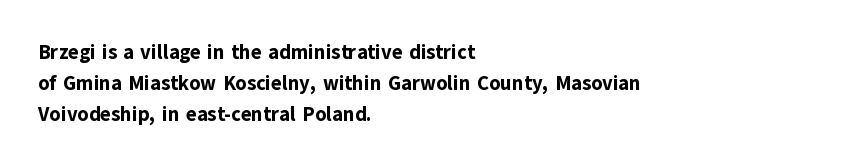
{"italic": "no", "bold": "yes", "underline": "no", "align": "left", "line_spacing": "normal", "line_spacing_ratio": 1.54, "letter_spacing": "normal", "letter_spacing_em": 0.0, "glyph_px": 20}
